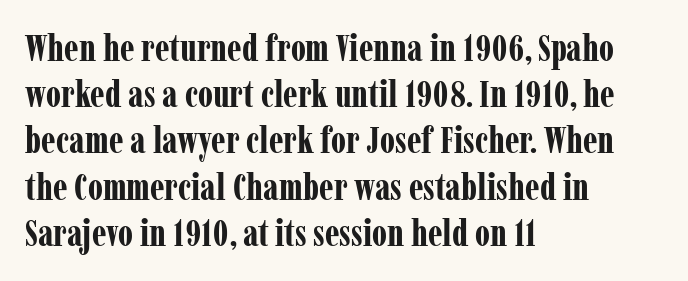
The image shows 37 px bold, condensed serif type, upright; set left-aligned, normal line spacing (1.25x), normal letter spacing, not underlined; low stroke contrast and a medium x-height.
